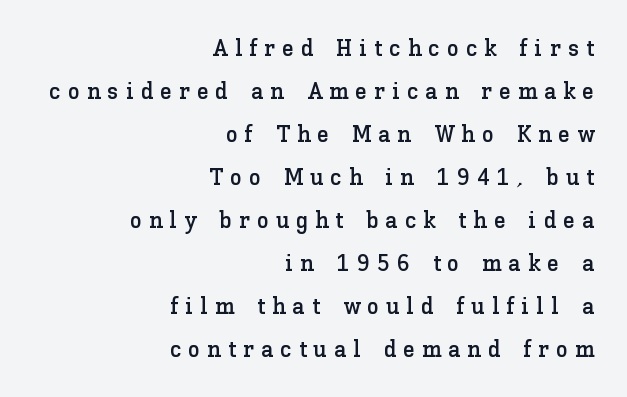
The image shows 24 px text type, upright; set right-aligned, line spacing 1.79x, unusually wide letter spacing (+0.29 em), not underlined.
